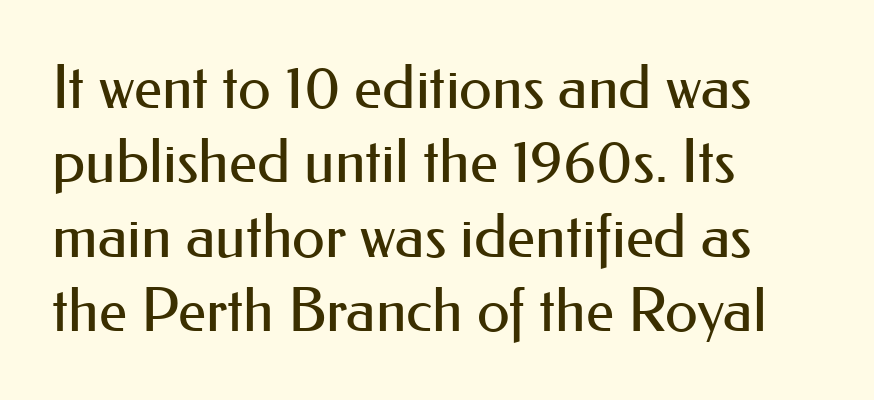
Q: Is the text bold? A: No.
Q: Is the text italic (slanted)? A: No, it is upright.
Q: Is the typeface a serif or a sans-serif typeface? A: Sans-serif.
Q: Is the text underlined? A: No.
Q: How is the paragraph aligned? A: Left-aligned.
Q: Is the spacing between letters normal or unusually wide? A: Normal.
Q: Width (condensed, normal, or wide)? A: Normal.
Q: Stroke contrast? A: Medium.
Q: x-height? A: Small.
Q: Monospaced? A: No.
